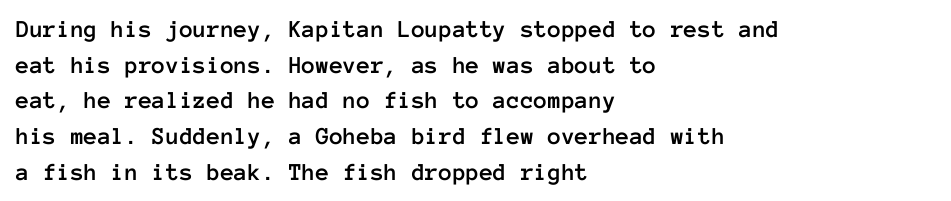
Glyph-to-glyph distance matches everyday printed text. The baseline area is clear. These lines are set flush left with a ragged right edge. Designer's note — italics off, roman on. The rendering uses a moderate line-height, typical for paragraphs.
